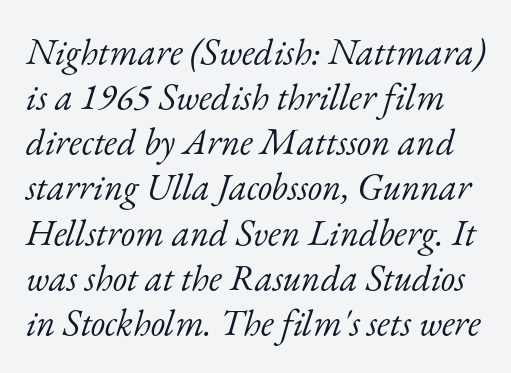
This sample has the flowing, uneven cadence of proportional lettering. Old-style or modern, the face here clearly has serifs. Has an underline been added? It has not. It's the slanting kind of type.
